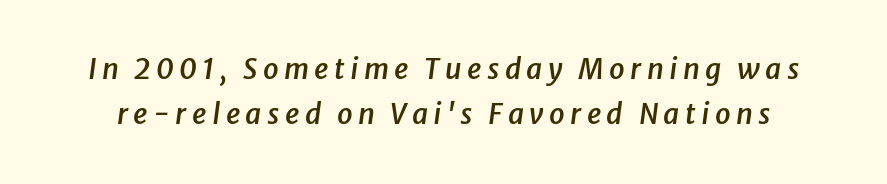
Q: Is the text bold? A: Semi-bold.
Q: Is the text italic (slanted)? A: Yes, it leans right by about 8 degrees.
Q: Is the text underlined? A: No.
Q: Is the spacing between lines tight, normal or loose? A: Normal.
Q: Width (condensed, normal, or wide)? A: Normal.
Q: Stroke contrast? A: Low.
Q: x-height? A: Medium.
Q: Monospaced? A: No.
